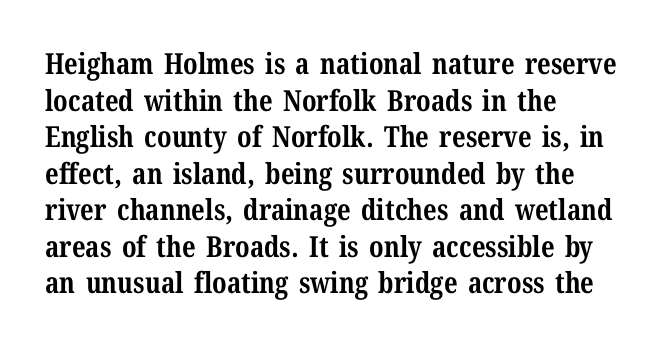
Letter spacing: default. A typesetter would call this proportional, since set widths differ per character. Examine the stroke ends and you'll spot serifs. What weight is shown? A full bold with thick strokes. Reading down the block, your eye returns to a fixed left position each line. Any mark beneath the type? The region is blank.
